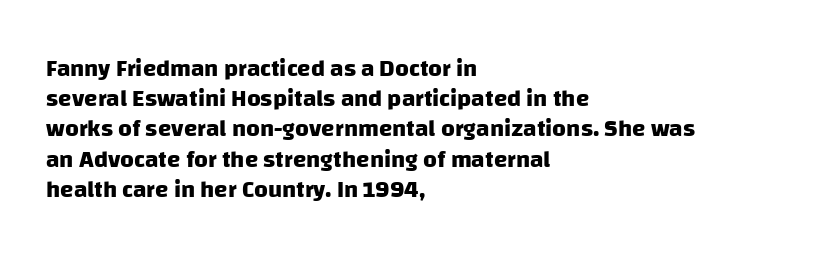
{"bold": "yes", "underline": "no", "align": "left", "line_spacing": "normal", "line_spacing_ratio": 1.26, "letter_spacing": "normal", "letter_spacing_em": 0.0, "glyph_px": 24}
